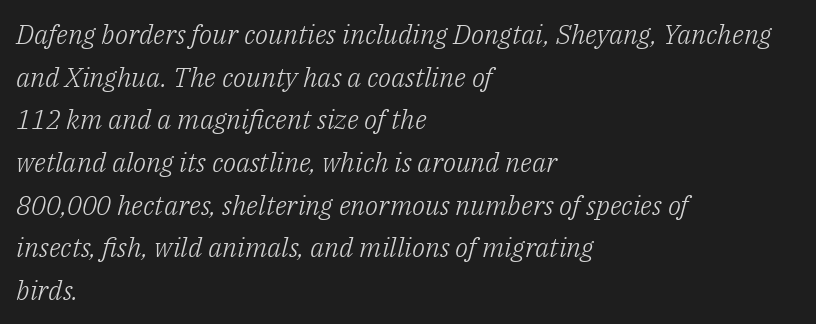
{"italic": "yes", "lean": "right", "slant_degrees": 14, "bold": "no", "underline": "no", "align": "left", "line_spacing": "normal", "line_spacing_ratio": 1.58, "letter_spacing": "normal", "letter_spacing_em": 0.0, "glyph_px": 27}
